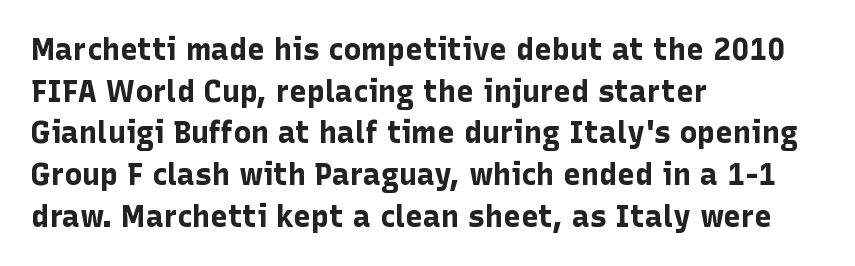
Just letters on the line, the space beneath them empty. Notice how descenders clear the ascenders below comfortably — that's standard leading. Nobody touched the tracking dial on this one. If you drew a line through each stem, it would be perfectly vertical. Serifs: no, the terminals of the letterforms are clean.
